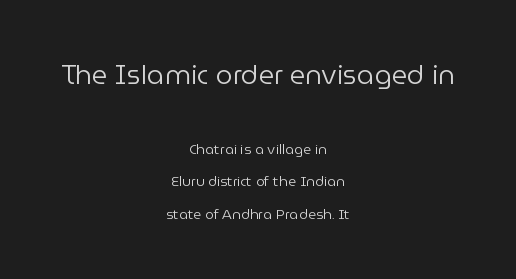
The image shows 27 px text type, upright; set centered, loose line spacing (2.31x), normal letter spacing, not underlined; the first (top) block is 1.93x larger.
